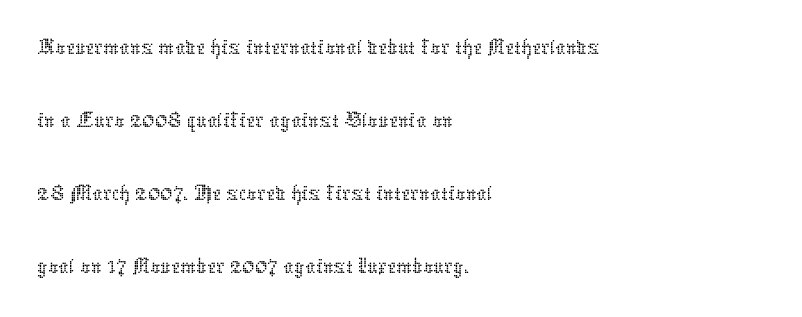
Q: Is the text bold? A: No.
Q: Is the text italic (slanted)? A: No, it is upright.
Q: Is the text underlined? A: No.
Q: How is the paragraph aligned? A: Left-aligned.
Q: Is the spacing between letters normal or unusually wide? A: Normal.
Q: Is the spacing between lines tight, normal or loose? A: Normal.
Q: Width (condensed, normal, or wide)? A: Normal.
Q: Stroke contrast? A: Low.
Q: x-height? A: Medium.
Q: Monospaced? A: No.
